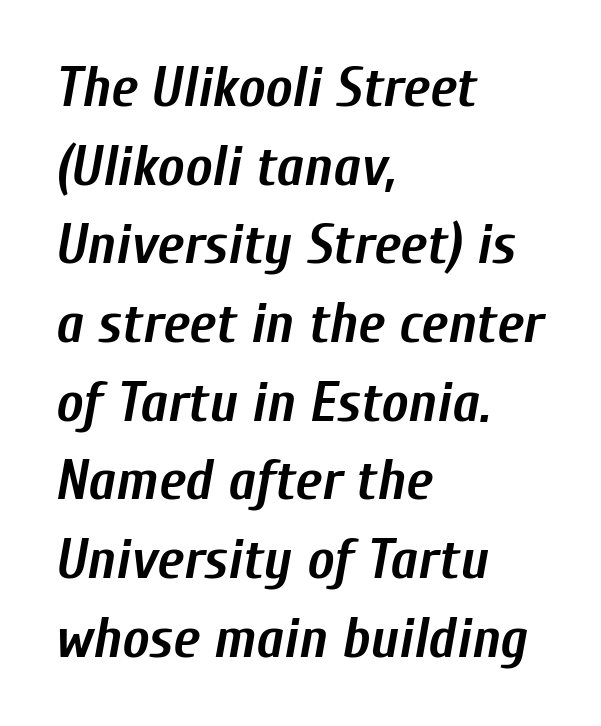
{"italic": "yes", "lean": "right", "slant_degrees": 10, "bold": "yes", "weight": "semibold", "width": "condensed", "stroke_contrast": "low", "x_height": "medium", "monospaced": "no", "underline": "no", "align": "left", "line_spacing": "normal", "line_spacing_ratio": 1.38, "letter_spacing": "normal", "letter_spacing_em": 0.0, "glyph_px": 57}
